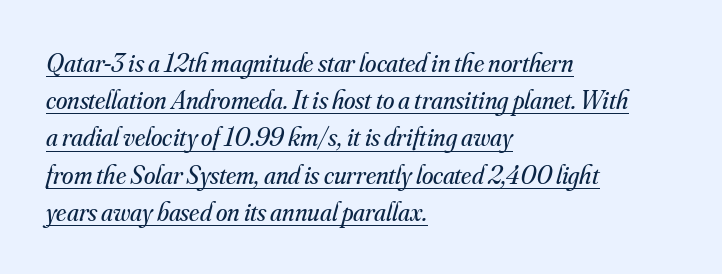
The image shows 26 px text type, italic (leaning right); set left-aligned, normal line spacing (1.43x), normal letter spacing, underlined.
